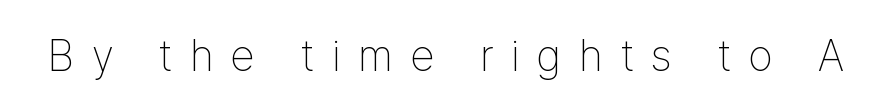
Each letter keeps its own natural width here, so spacing adapts to shape. The gaps between neighbouring characters are conspicuously large. The cut favours lightness, reaching ordinary text weight at its darkest. This is roman type, the default non-slanted kind. Is this a sans? Yes — the strokes have no serifs.
